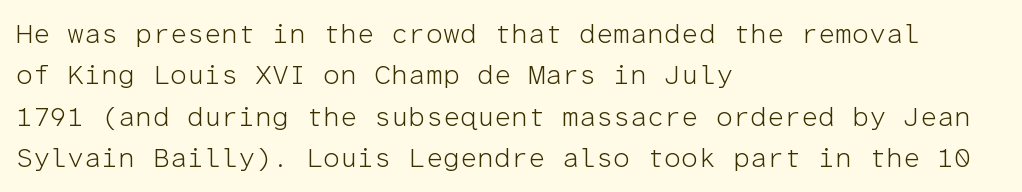
Q: Is the text bold? A: No.
Q: Is the text italic (slanted)? A: No, it is upright.
Q: Is the text underlined? A: No.
Q: How is the paragraph aligned? A: Left-aligned.
Q: Is the spacing between letters normal or unusually wide? A: Normal.
Q: Is the spacing between lines tight, normal or loose? A: Normal.
